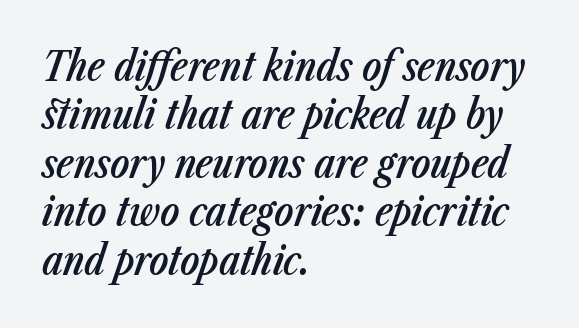
Unmarked baselines from the first word to the last. The face used here is proportionally spaced, like ordinary book or web type. If you drew a ruler down the left edge, every line would touch it. Looking at the ascenders, they clearly lean.
